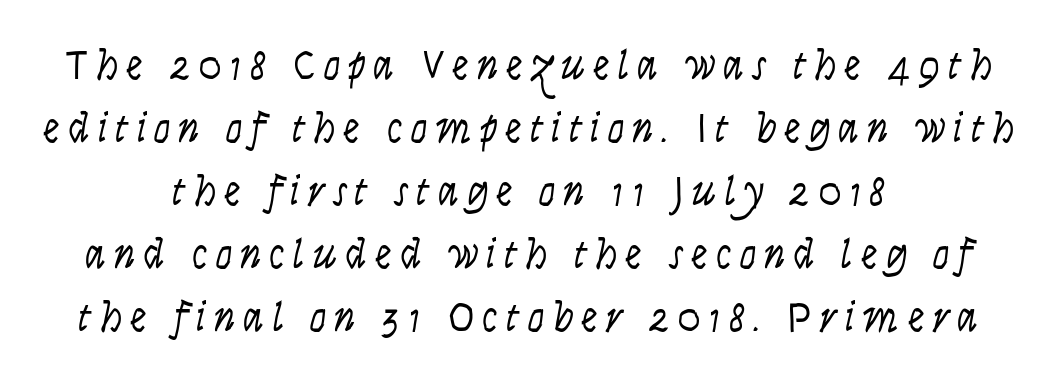
{"serif": "no", "bold": "no", "weight": "light", "width": "condensed", "stroke_contrast": "low", "x_height": "large", "monospaced": "no", "underline": "no", "align": "center", "line_spacing": "normal", "line_spacing_ratio": 1.5, "glyph_px": 42}
